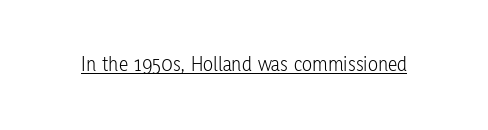
Italic: no, the glyphs are upright roman. You can see a thin bar hugging the bottom of the glyphs. Nothing heavy about these letters — not bold at all. Look at the tracking — it's just the regular setting, nothing added.
